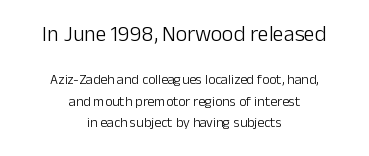
Which margin do the lines hug? Neither — every line sits in the middle. It's the straight-up-and-down kind of type. Notice how descenders clear the ascenders below comfortably — that's standard leading. The specimen omits any rule beneath the text block's lines. The letterforms sit at book weight or below. The tracking reads as untouched default to a designer's eye.
